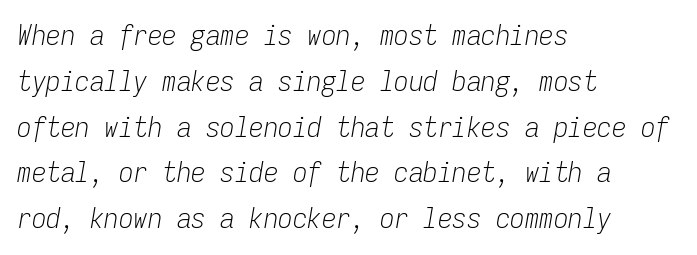
How would I describe the line gaps? Plain and ordinary. Spacing between characters is what you'd get straight out of the box. Reading down the block, your eye returns to a fixed left position each line. An italicized treatment has been applied to the whole sample.
